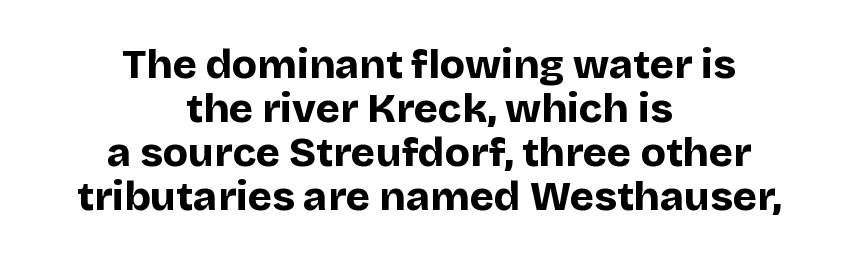
{"serif": "no", "italic": "no", "bold": "yes", "weight": "bold", "width": "normal", "stroke_contrast": "low", "x_height": "large", "monospaced": "no", "underline": "no", "align": "center", "line_spacing": "tight", "line_spacing_ratio": 1.07, "letter_spacing": "normal", "letter_spacing_em": 0.0, "glyph_px": 41}
